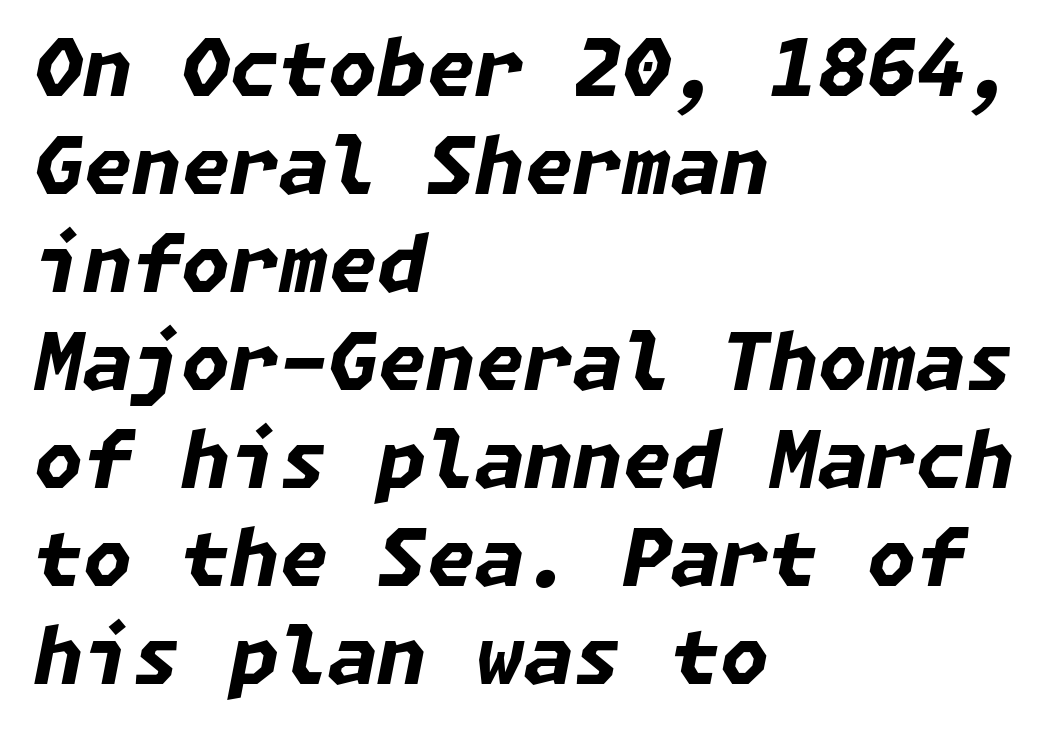
Q: Is the text bold? A: Yes.
Q: Is the text italic (slanted)? A: Yes, it leans right by about 11 degrees.
Q: Is the text underlined? A: No.
Q: How is the paragraph aligned? A: Left-aligned.
Q: Is the spacing between letters normal or unusually wide? A: Normal.
Q: Width (condensed, normal, or wide)? A: Normal.
Q: Stroke contrast? A: Low.
Q: x-height? A: Medium.
